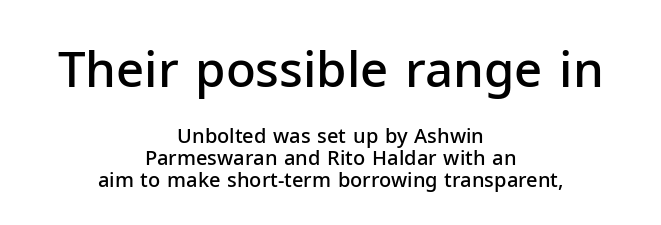
{"serif": "no", "italic": "no", "bold": "semi", "weight": "semibold", "width": "normal", "stroke_contrast": "low", "x_height": "medium", "monospaced": "no", "underline": "no", "align": "center", "line_spacing": "tight", "line_spacing_ratio": 1.1, "letter_spacing": "normal", "letter_spacing_em": 0.0, "larger_block": "first", "size_ratio": 2.45, "glyph_px": 49}
